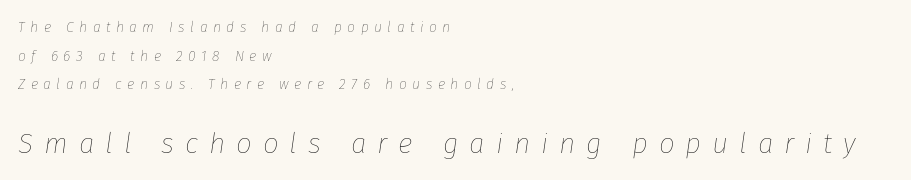
{"italic": "yes", "lean": "right", "slant_degrees": 8, "bold": "no", "weight": "thin", "width": "normal", "stroke_contrast": "low", "x_height": "medium", "monospaced": "no", "underline": "no", "align": "left", "line_spacing": "loose", "line_spacing_ratio": 2.04, "letter_spacing": "wide", "letter_spacing_em": 0.39, "larger_block": "second", "size_ratio": 2.0, "glyph_px": 28}
